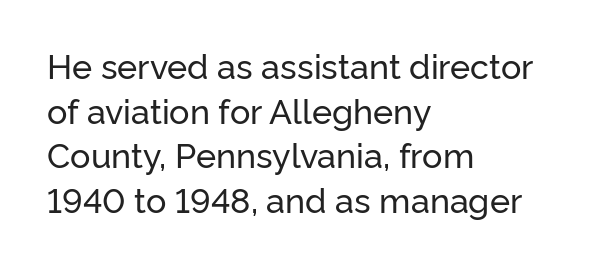
{"serif": "no", "italic": "no", "width": "normal", "stroke_contrast": "low", "x_height": "medium", "monospaced": "no", "underline": "no", "align": "left", "line_spacing": "normal", "line_spacing_ratio": 1.31, "letter_spacing": "normal", "letter_spacing_em": 0.0, "glyph_px": 34}
